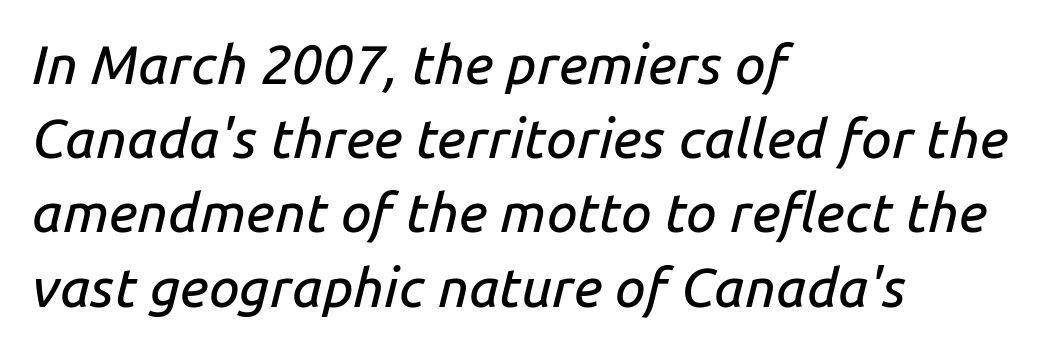
{"italic": "yes", "lean": "right", "slant_degrees": 14, "width": "normal", "stroke_contrast": "low", "x_height": "medium", "monospaced": "no", "underline": "no", "align": "left", "line_spacing": "normal", "line_spacing_ratio": 1.35, "letter_spacing": "normal", "letter_spacing_em": 0.0, "glyph_px": 55}
